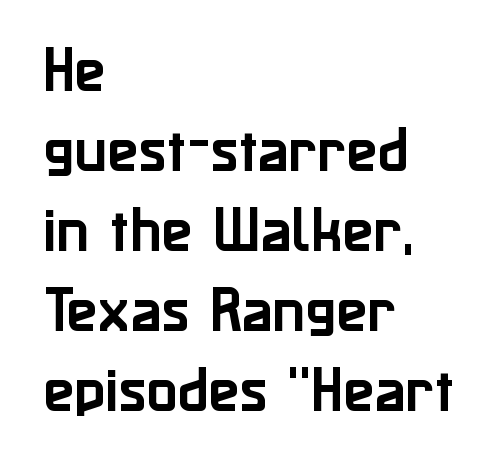
The image shows 51 px sans-serif type, upright; set left-aligned, normal line spacing (1.57x), normal letter spacing, not underlined; low stroke contrast and a medium x-height.
